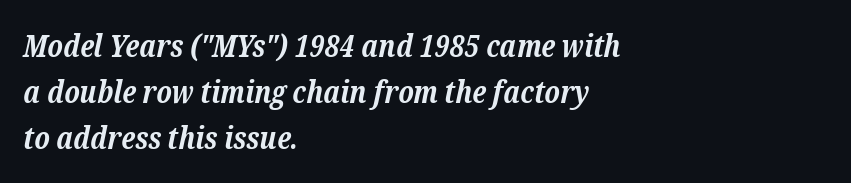
The image shows 31 px bold serif type, italic (leaning right); set left-aligned, normal line spacing (1.49x), normal letter spacing, not underlined; low stroke contrast and a medium x-height.
